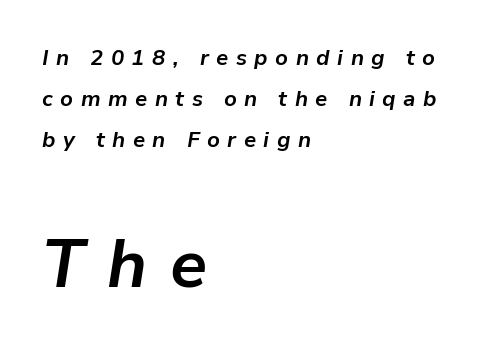
Q: Is the text bold? A: Yes.
Q: Is the text italic (slanted)? A: Yes, it leans right by about 9 degrees.
Q: Is the text underlined? A: No.
Q: How is the paragraph aligned? A: Left-aligned.
Q: Is the spacing between letters normal or unusually wide? A: Unusually wide.
Q: Which block of text is set in a larger size, the first (top) or the second (bottom)? A: The second (bottom) one.
Q: Width (condensed, normal, or wide)? A: Normal.
Q: Stroke contrast? A: Low.
Q: x-height? A: Medium.
Q: Monospaced? A: No.
